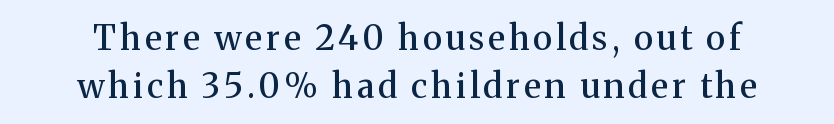
The image shows 34 px semibold serif type, upright; set centered, normal line spacing (1.4x), not underlined; medium stroke contrast and a medium x-height.
